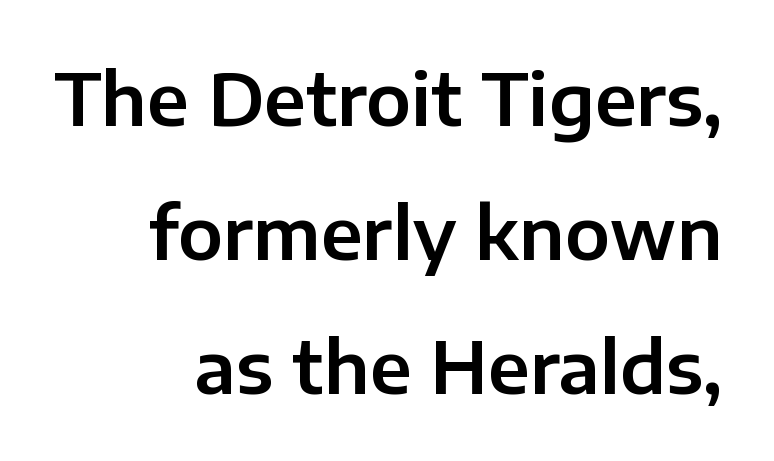
This rendering leaves character spacing at its baseline value. The rendering anchors every line to the right-hand side. This is the regular roman posture of the typeface. Unlike a traditional serif, this face leaves its strokes unadorned. The string is rendered with underlining switched off.
